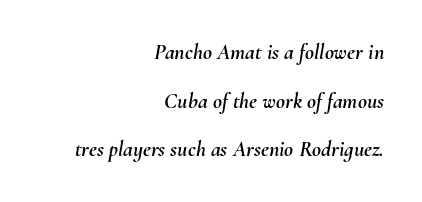
Q: Is the text italic (slanted)? A: Yes, it leans right by about 10 degrees.
Q: Is the text underlined? A: No.
Q: How is the paragraph aligned? A: Right-aligned.
Q: Is the spacing between letters normal or unusually wide? A: Normal.
Q: Is the spacing between lines tight, normal or loose? A: Loose.
